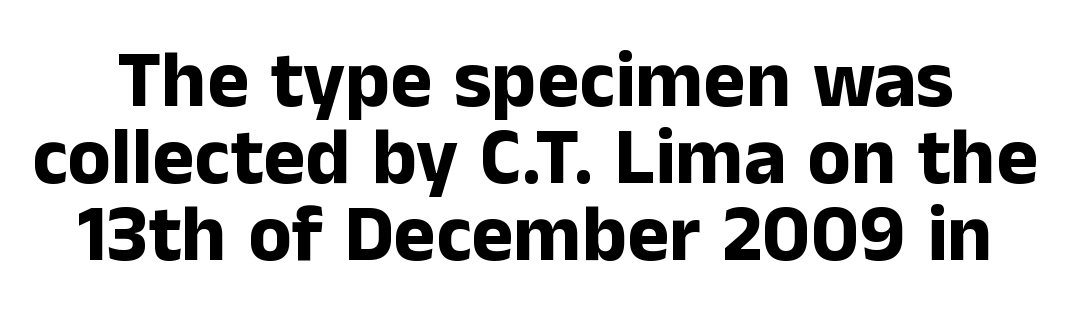
{"serif": "no", "italic": "no", "bold": "yes", "weight": "bold", "width": "normal", "stroke_contrast": "low", "x_height": "medium", "monospaced": "no", "underline": "no", "line_spacing": "tight", "line_spacing_ratio": 0.96, "letter_spacing": "normal", "letter_spacing_em": 0.0, "glyph_px": 80}
